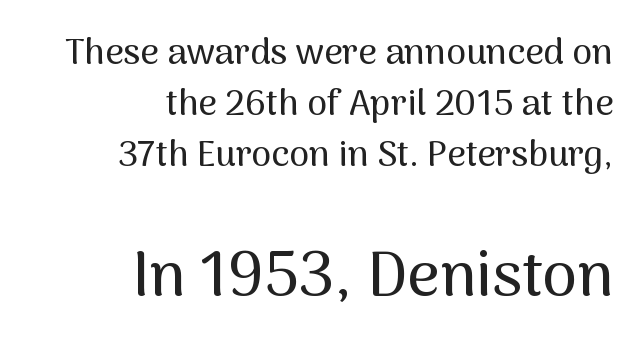
The image shows 63 px sans-serif type, upright; set right-aligned, normal line spacing (1.41x), normal letter spacing, not underlined; the second (bottom) block is 1.75x larger; medium stroke contrast and a medium x-height.
